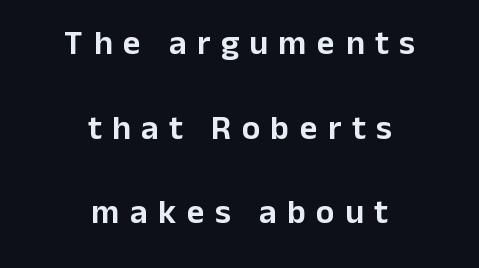
Clear beneath every line of the passage. The letters carry no serifs — their stems end cleanly without finishing strokes. How are the letters spaced? Widely, with obvious added tracking. These lines are centered, leaving both edges ragged. The lettering holds an erect, upright posture throughout.
